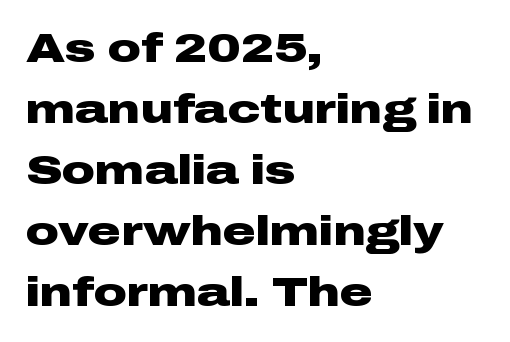
Q: Is the text bold? A: Yes.
Q: Is the text italic (slanted)? A: No, it is upright.
Q: Is the typeface a serif or a sans-serif typeface? A: Sans-serif.
Q: Is the text underlined? A: No.
Q: How is the paragraph aligned? A: Left-aligned.
Q: Is the spacing between letters normal or unusually wide? A: Normal.
Q: Is the spacing between lines tight, normal or loose? A: Normal.
Q: Width (condensed, normal, or wide)? A: Wide.
Q: Stroke contrast? A: Low.
Q: x-height? A: Medium.
Q: Monospaced? A: No.
